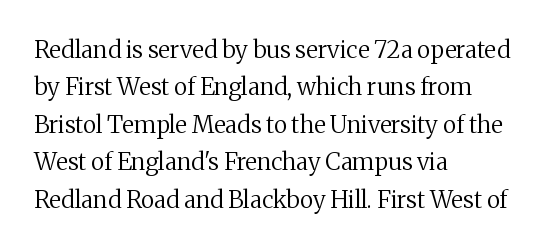
{"italic": "no", "bold": "no", "underline": "no", "align": "left", "line_spacing": "normal", "line_spacing_ratio": 1.56, "letter_spacing": "normal", "letter_spacing_em": 0.0, "glyph_px": 24}
